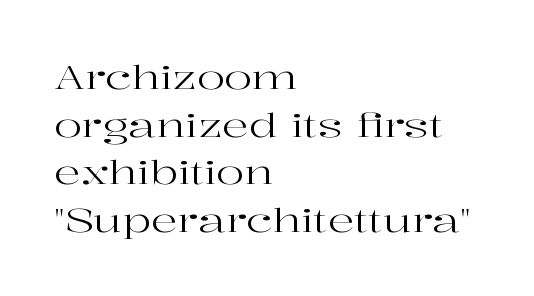
{"serif": "yes", "italic": "no", "bold": "no", "weight": "regular", "width": "wide", "stroke_contrast": "high", "x_height": "medium", "monospaced": "no", "underline": "no", "align": "left", "line_spacing": "normal", "line_spacing_ratio": 1.44, "letter_spacing": "normal", "letter_spacing_em": 0.0, "glyph_px": 33}
